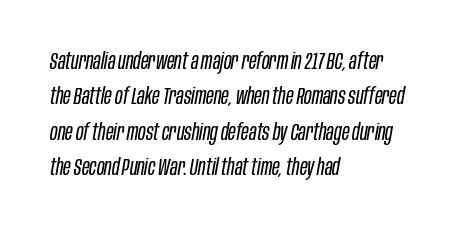
The whole block is typeset with a tilt. The space beneath each line is pristine and unruled. What stands out about the letter spacing? Nothing — it is the standard amount. This rendering uses left alignment, leaving the right contour irregular. Heaviness? Minimal to ordinary, like unemphasized prose. Normally led — the rows are evenly, conventionally spaced.
